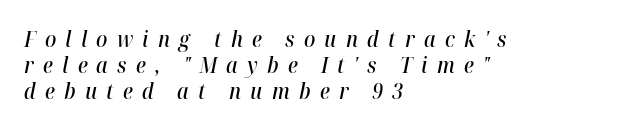
{"italic": "yes", "lean": "right", "slant_degrees": 12, "bold": "semi", "underline": "no", "align": "left", "line_spacing_ratio": 1.23, "letter_spacing": "wide", "letter_spacing_em": 0.44, "glyph_px": 21}
